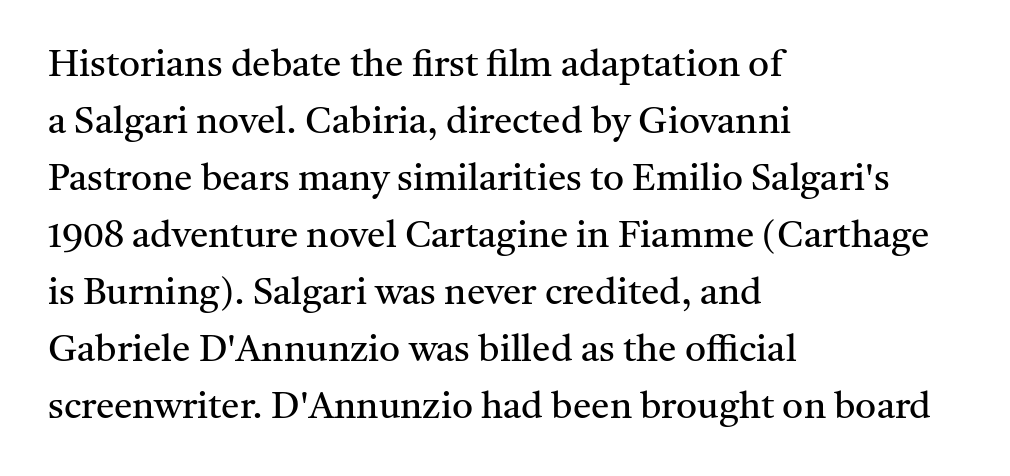
Is the block centered? No — it sits flush against the left margin. Observe the ordinary spacing: letters are neighbours, not strangers. It's the straight-up-and-down kind of type. Compared with a typical body face, this is equally light or lighter still.
